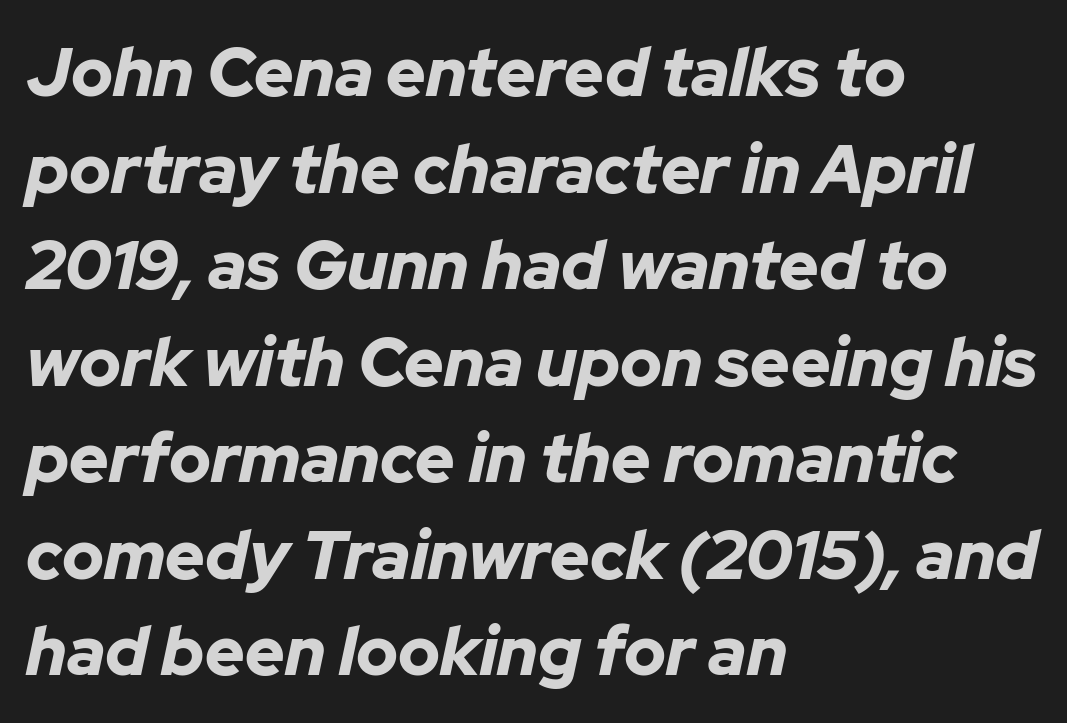
{"italic": "yes", "lean": "right", "slant_degrees": 12, "bold": "yes", "weight": "bold", "width": "normal", "stroke_contrast": "low", "x_height": "medium", "monospaced": "no", "underline": "no", "align": "left", "line_spacing": "normal", "line_spacing_ratio": 1.42, "letter_spacing": "normal", "letter_spacing_em": 0.0, "glyph_px": 68}
